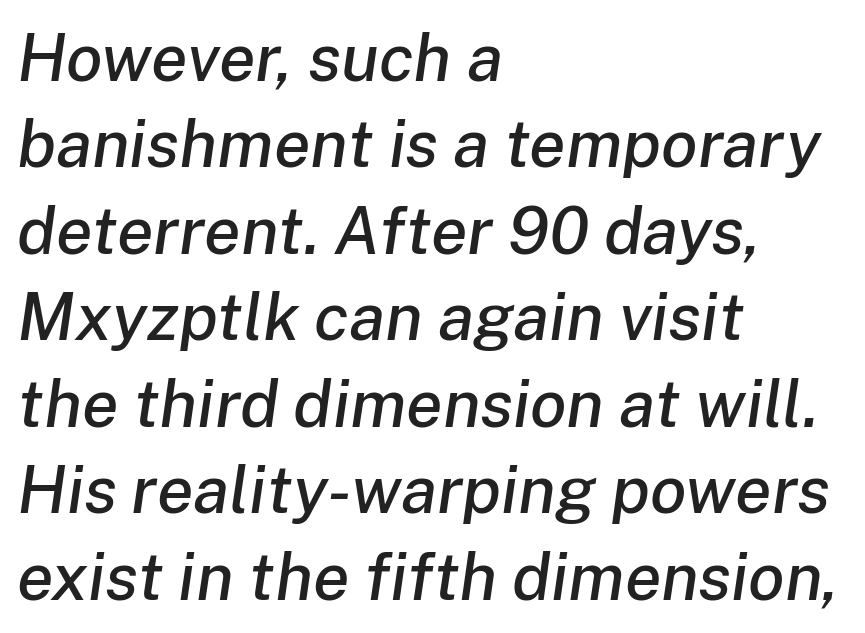
{"italic": "yes", "lean": "right", "slant_degrees": 8, "width": "normal", "stroke_contrast": "low", "x_height": "medium", "monospaced": "no", "underline": "no", "align": "left", "line_spacing": "normal", "line_spacing_ratio": 1.29, "letter_spacing": "normal", "letter_spacing_em": 0.0, "glyph_px": 67}
